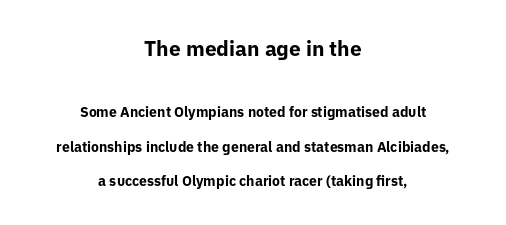
Q: Is the text bold? A: Yes.
Q: Is the text italic (slanted)? A: No, it is upright.
Q: Is the text underlined? A: No.
Q: How is the paragraph aligned? A: Centered.
Q: Is the spacing between letters normal or unusually wide? A: Normal.
Q: Is the spacing between lines tight, normal or loose? A: Loose.
Q: Which block of text is set in a larger size, the first (top) or the second (bottom)? A: The first (top) one.
